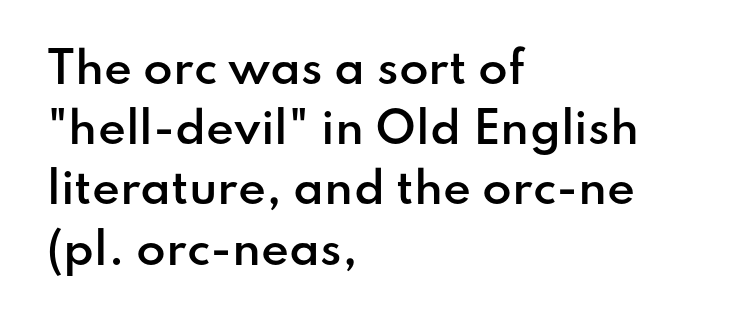
{"serif": "no", "italic": "no", "bold": "semi", "weight": "semibold", "width": "normal", "stroke_contrast": "low", "x_height": "small", "monospaced": "no", "underline": "no", "align": "left", "line_spacing": "normal", "line_spacing_ratio": 1.4, "letter_spacing": "normal", "letter_spacing_em": 0.0, "glyph_px": 43}
